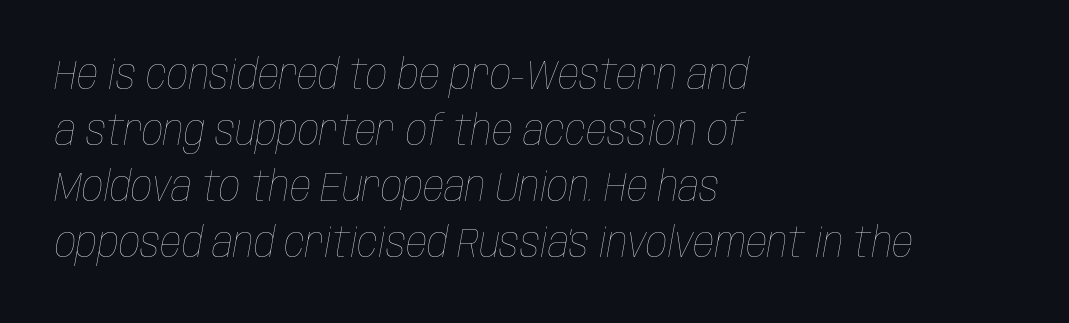
Q: Is the text bold? A: No.
Q: Is the text italic (slanted)? A: Yes, it leans right by about 10 degrees.
Q: Is the text underlined? A: No.
Q: How is the paragraph aligned? A: Left-aligned.
Q: Is the spacing between letters normal or unusually wide? A: Normal.
Q: Is the spacing between lines tight, normal or loose? A: Normal.
Q: Width (condensed, normal, or wide)? A: Condensed.
Q: Stroke contrast? A: Low.
Q: x-height? A: Large.
Q: Monospaced? A: No.
